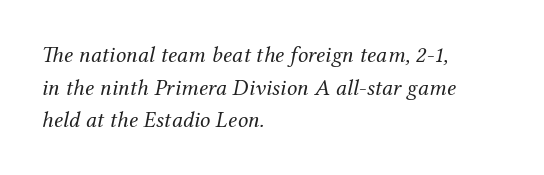
The image shows 23 px text type, italic (leaning right); set left-aligned, normal line spacing (1.42x), normal letter spacing, not underlined.
